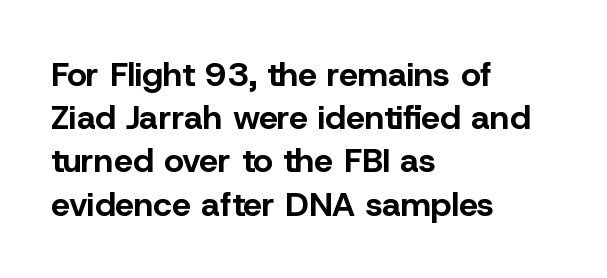
Inter-character spacing is left at the font's built-in metrics. Designer's note — italics off, roman on. Nope, no serifs anywhere on these letters. Glance below the letters and you will spot only blank space. Is there much room between lines? A standard amount, neither cramped nor airy. Proportional: the letters do not fall into vertical columns.
